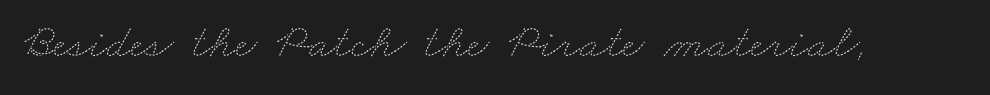
Q: Is the text bold? A: No.
Q: Is the text underlined? A: No.
Q: Is the spacing between letters normal or unusually wide? A: Normal.
Q: Width (condensed, normal, or wide)? A: Wide.
Q: Stroke contrast? A: Medium.
Q: x-height? A: Small.
Q: Monospaced? A: No.
